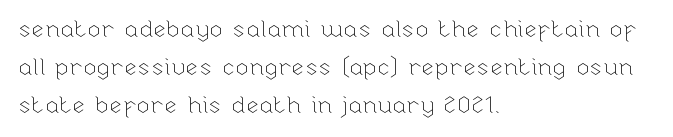
Caption: standard tracking, unaltered. How would I describe the line gaps? Plain and ordinary. Notice how the stems are strictly vertical — no italics here. The typeface has the unassuming heft of standard copy or less. The lines are quadded left.
